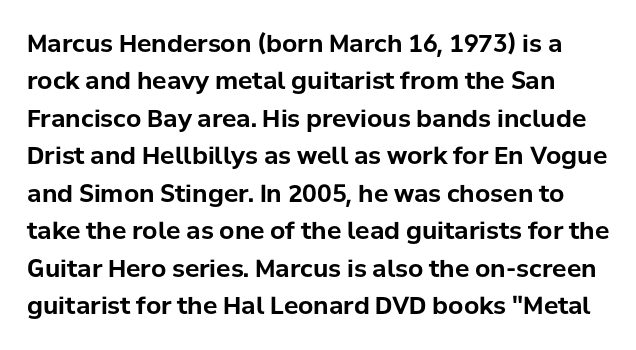
The image shows 24 px bold type, upright; set normal line spacing (1.56x), normal letter spacing, not underlined.
